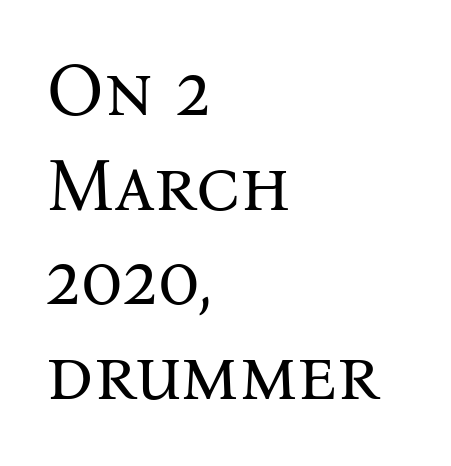
{"serif": "yes", "italic": "no", "bold": "no", "weight": "regular", "width": "normal", "stroke_contrast": "medium", "x_height": "medium", "monospaced": "no", "underline": "no", "align": "left", "line_spacing": "normal", "line_spacing_ratio": 1.28, "letter_spacing": "normal", "letter_spacing_em": 0.0, "glyph_px": 74}
